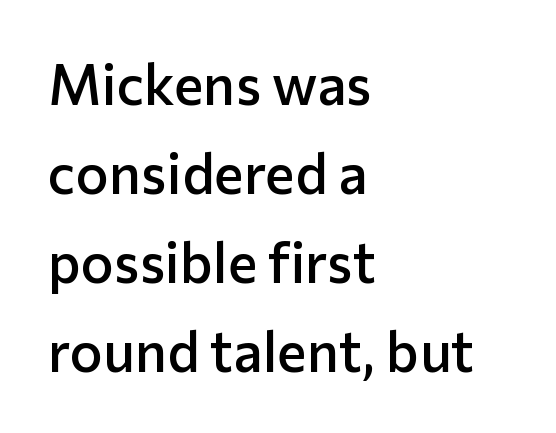
Compared with an ordinary text face, these strokes are moderately heavier — a semibold. The typesetter chose a ragged-right arrangement here. Tall strokes in this sample are plumb rather than angled. I'd call this a sans setting — the letters go barefoot. These lines sit exactly where default settings would place them. The passage shown is typed in a proportional face where columns would drift.
